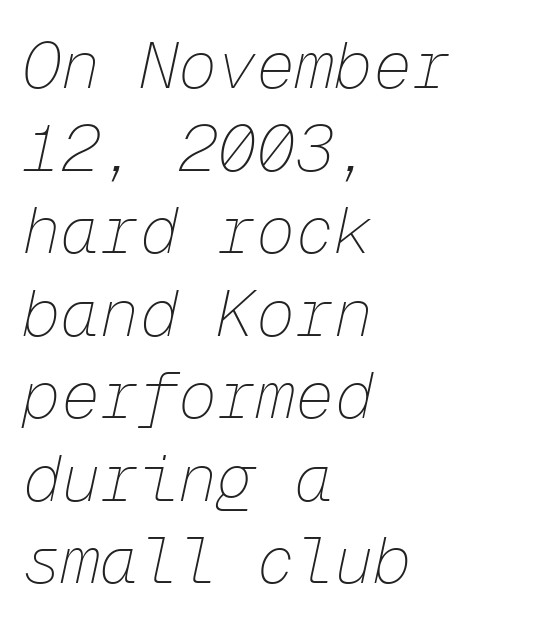
Does the lettering tilt? It does — this is italic. Anything drawn beneath the words? Only blank space. The strokes are not fattened; the text isn't bold. Which margin do the lines hug? The left one — the right edge is uneven. The passage shown stacks its lines at a standard gap. Here the designer chose a console-style face with uniform glyph widths.
